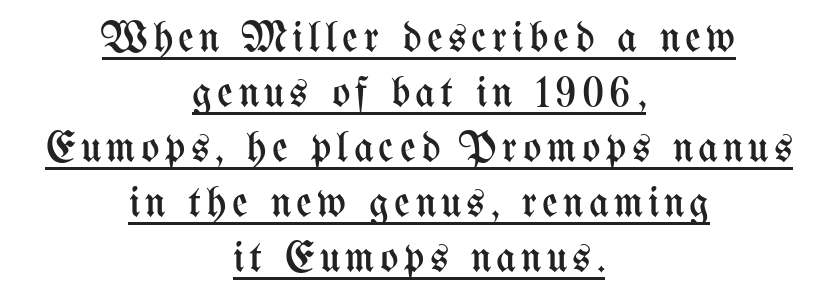
The image shows 43 px regular-weight, condensed type, upright; set centered, normal line spacing (1.28x), underlined; medium stroke contrast and a medium x-height.
